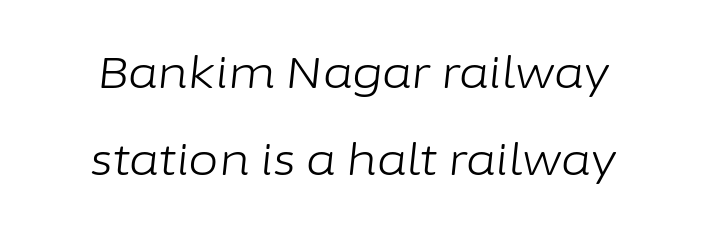
Q: Is the text bold? A: No.
Q: Is the text italic (slanted)? A: Yes, it leans right by about 6 degrees.
Q: Is the text underlined? A: No.
Q: Is the spacing between letters normal or unusually wide? A: Normal.
Q: Is the spacing between lines tight, normal or loose? A: Loose.
Q: Width (condensed, normal, or wide)? A: Normal.
Q: Stroke contrast? A: Low.
Q: x-height? A: Medium.
Q: Monospaced? A: No.
